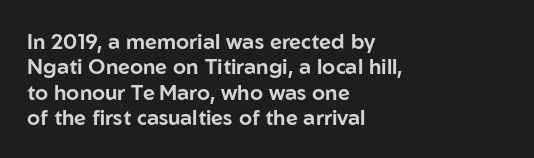
Short and long lines alike share a common starting point at left. Letters rest on an invisible, unmarked baseline. No extra tracking has been applied to these lines. Is there any slant? The stems are plumb.
